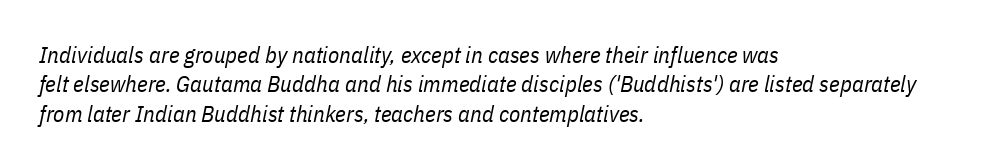
The image shows 23 px text type, italic (leaning right); set left-aligned, normal line spacing (1.28x), normal letter spacing, not underlined.
